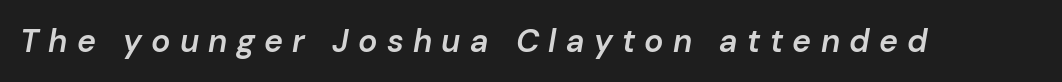
The glyphs are unaccompanied by any horizontal stroke below them. Would a proofreader flag this as italicized? Yes. Look at the tracking — it's clearly loosened, letters drifting apart. Each letter keeps its own natural width here, so spacing adapts to shape. Notice the strokes are somewhat thickened but not fully heavy: this is a semibold.
